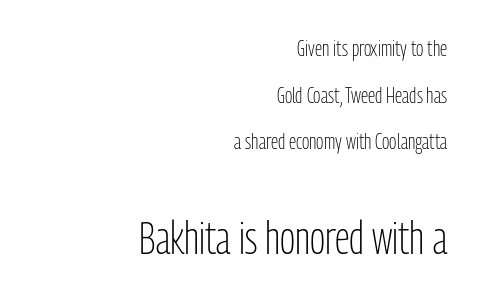
Q: Is the text bold? A: No.
Q: Is the text italic (slanted)? A: No, it is upright.
Q: Is the typeface a serif or a sans-serif typeface? A: Sans-serif.
Q: Is the text underlined? A: No.
Q: How is the paragraph aligned? A: Right-aligned.
Q: Is the spacing between letters normal or unusually wide? A: Normal.
Q: Is the spacing between lines tight, normal or loose? A: Loose.
Q: Which block of text is set in a larger size, the first (top) or the second (bottom)? A: The second (bottom) one.
Q: Width (condensed, normal, or wide)? A: Condensed.
Q: Stroke contrast? A: Low.
Q: x-height? A: Medium.
Q: Monospaced? A: No.
